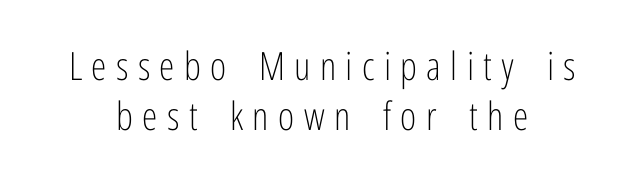
The image shows 39 px light, condensed sans-serif type, upright; set centered, normal line spacing (1.29x), unusually wide letter spacing (+0.24 em), not underlined; low stroke contrast and a medium x-height.
